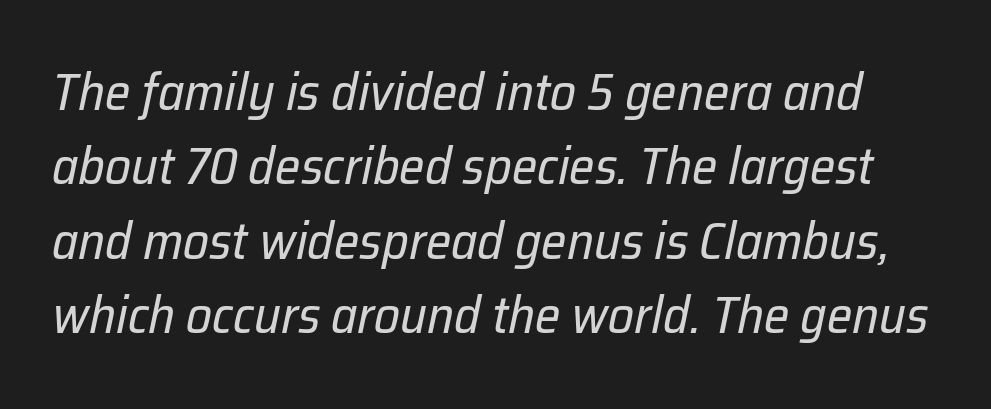
Q: Is the text bold? A: No.
Q: Is the text italic (slanted)? A: Yes, it leans right by about 12 degrees.
Q: Is the text underlined? A: No.
Q: Is the spacing between letters normal or unusually wide? A: Normal.
Q: Is the spacing between lines tight, normal or loose? A: Normal.
Q: Width (condensed, normal, or wide)? A: Normal.
Q: Stroke contrast? A: Low.
Q: x-height? A: Medium.
Q: Monospaced? A: No.
